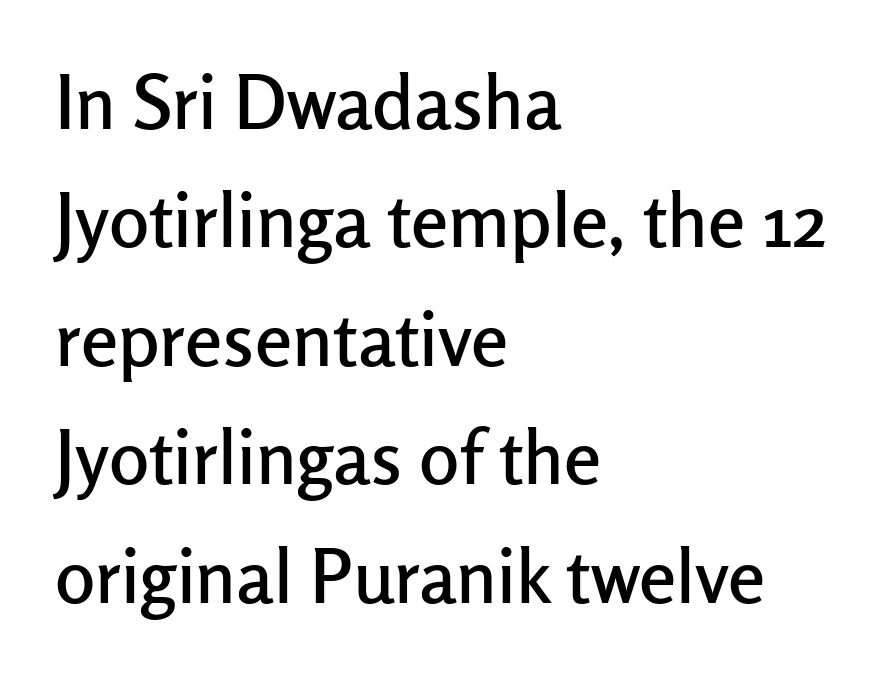
{"serif": "no", "italic": "no", "width": "normal", "stroke_contrast": "low", "x_height": "medium", "monospaced": "no", "underline": "no", "align": "left", "line_spacing": "normal", "line_spacing_ratio": 1.58, "letter_spacing": "normal", "letter_spacing_em": 0.0, "glyph_px": 75}
